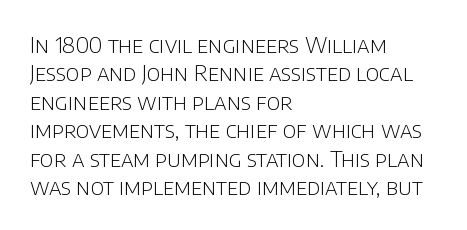
The image shows 22 px text type, upright; set left-aligned, normal line spacing (1.29x), normal letter spacing, not underlined.
